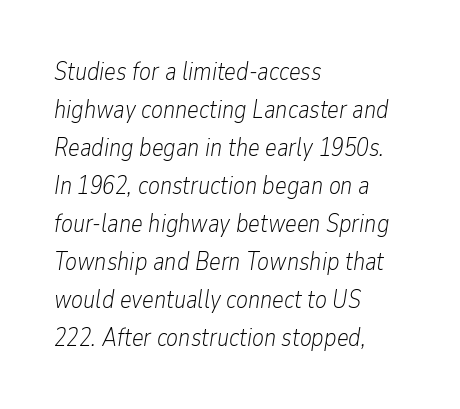
{"italic": "yes", "lean": "right", "slant_degrees": 9, "bold": "no", "underline": "no", "align": "left", "line_spacing": "normal", "line_spacing_ratio": 1.52, "letter_spacing": "normal", "letter_spacing_em": 0.0, "glyph_px": 25}
